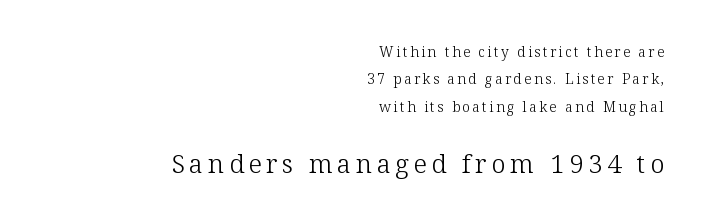
The image shows 26 px text type, upright; set right-aligned, loose line spacing (1.96x), not underlined; the second (bottom) block is 1.86x larger.
